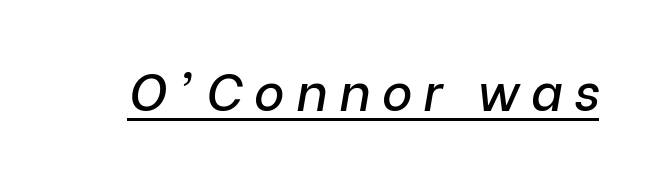
The image shows 52 px text type, italic (leaning right); set unusually wide letter spacing (+0.22 em), underlined; low stroke contrast and a medium x-height.
